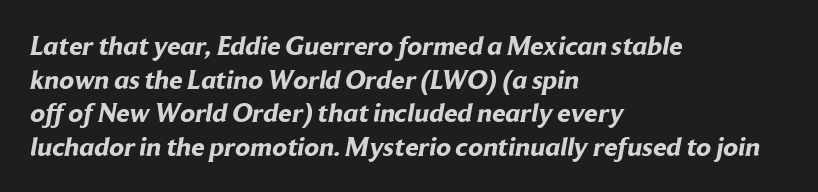
Q: Is the text bold? A: Yes.
Q: Is the text underlined? A: No.
Q: How is the paragraph aligned? A: Left-aligned.
Q: Is the spacing between letters normal or unusually wide? A: Normal.
Q: Is the spacing between lines tight, normal or loose? A: Normal.
